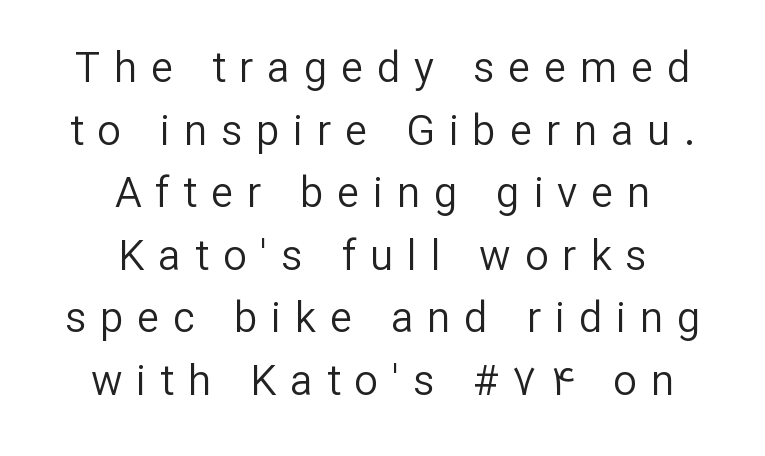
Q: Is the text bold? A: No.
Q: Is the text italic (slanted)? A: No, it is upright.
Q: Is the typeface a serif or a sans-serif typeface? A: Sans-serif.
Q: Is the text underlined? A: No.
Q: How is the paragraph aligned? A: Centered.
Q: Is the spacing between letters normal or unusually wide? A: Unusually wide.
Q: Is the spacing between lines tight, normal or loose? A: Normal.
Q: Width (condensed, normal, or wide)? A: Normal.
Q: Stroke contrast? A: Low.
Q: x-height? A: Medium.
Q: Monospaced? A: No.
